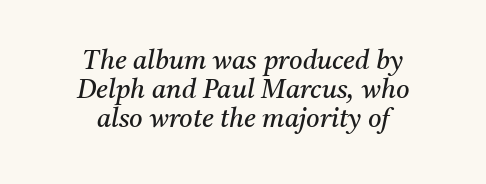
Q: Is the text bold? A: No.
Q: Is the text italic (slanted)? A: Yes, it leans right by about 11 degrees.
Q: Is the text underlined? A: No.
Q: How is the paragraph aligned? A: Centered.
Q: Is the spacing between letters normal or unusually wide? A: Normal.
Q: Is the spacing between lines tight, normal or loose? A: Tight.
